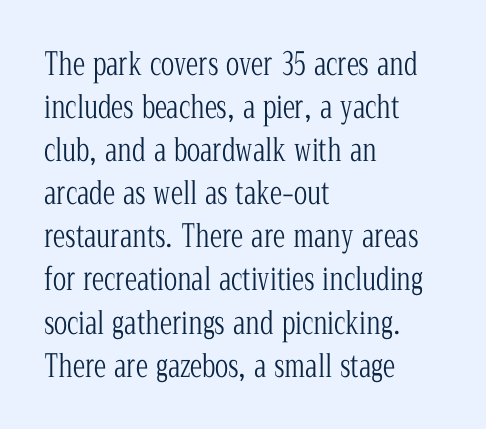
{"serif": "yes", "italic": "no", "bold": "no", "weight": "light", "width": "condensed", "stroke_contrast": "low", "x_height": "medium", "monospaced": "no", "underline": "no", "align": "left", "line_spacing": "normal", "line_spacing_ratio": 1.39, "letter_spacing": "normal", "letter_spacing_em": 0.0, "glyph_px": 31}
